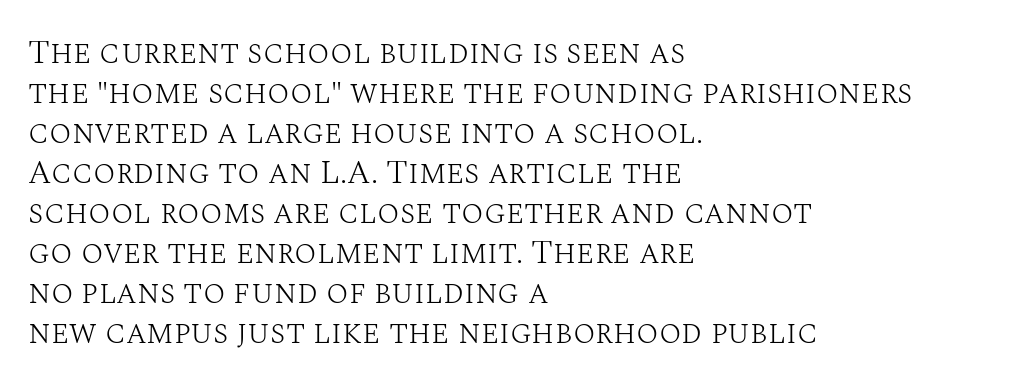
{"serif": "yes", "italic": "no", "bold": "no", "weight": "light", "width": "normal", "stroke_contrast": "medium", "x_height": "large", "monospaced": "no", "underline": "no", "align": "left", "line_spacing_ratio": 1.21, "letter_spacing": "normal", "letter_spacing_em": 0.0, "glyph_px": 33}
